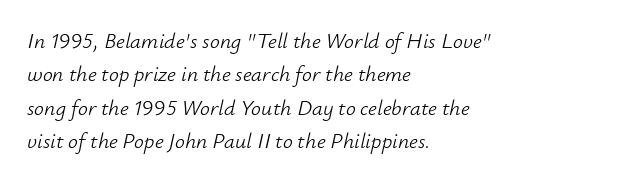
Q: Is the text bold? A: No.
Q: Is the text italic (slanted)? A: Yes, it leans right by about 12 degrees.
Q: Is the text underlined? A: No.
Q: How is the paragraph aligned? A: Left-aligned.
Q: Is the spacing between letters normal or unusually wide? A: Normal.
Q: Is the spacing between lines tight, normal or loose? A: Normal.
